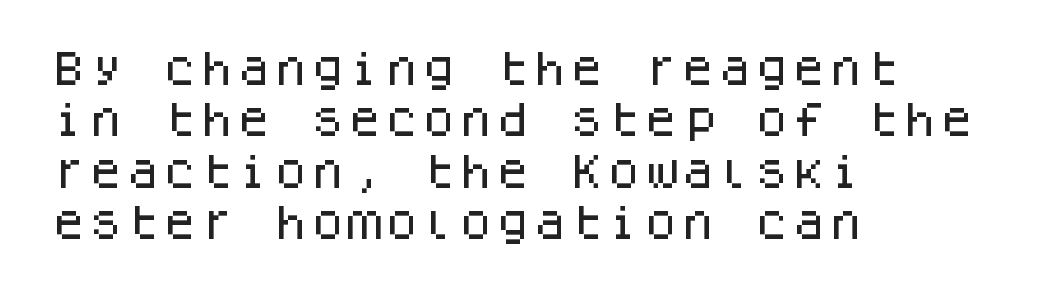
{"serif": "no", "italic": "no", "width": "normal", "stroke_contrast": "low", "x_height": "large", "monospaced": "yes", "underline": "no", "align": "left", "line_spacing": "normal", "line_spacing_ratio": 1.39, "letter_spacing": "normal", "letter_spacing_em": 0.0, "glyph_px": 37}
